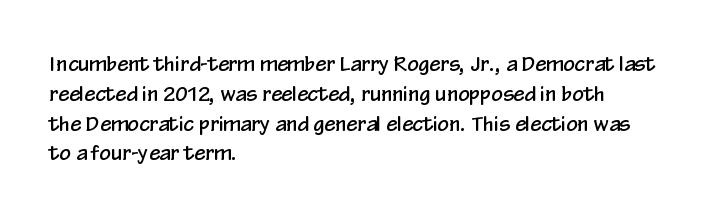
Q: Is the text italic (slanted)? A: No, it is upright.
Q: Is the text underlined? A: No.
Q: How is the paragraph aligned? A: Left-aligned.
Q: Is the spacing between letters normal or unusually wide? A: Normal.
Q: Is the spacing between lines tight, normal or loose? A: Normal.
